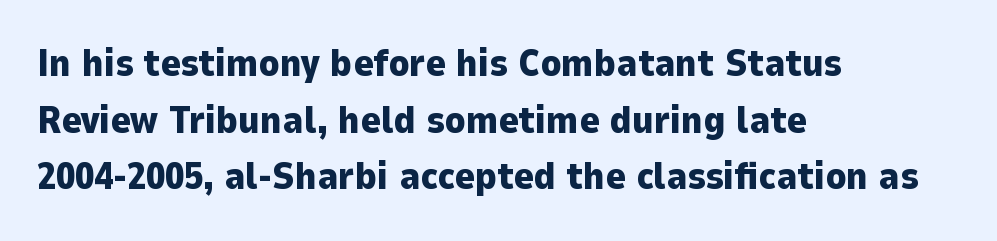
The image shows 38 px heavy sans-serif type, upright; set left-aligned, normal line spacing (1.49x), normal letter spacing, not underlined; low stroke contrast and a medium x-height.
